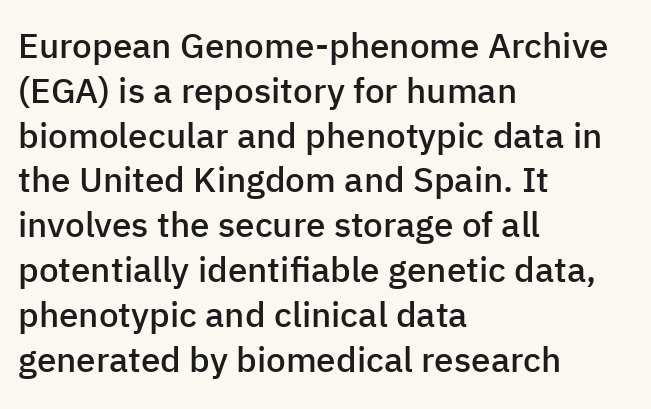
{"serif": "no", "italic": "no", "bold": "semi", "weight": "semibold", "width": "normal", "stroke_contrast": "low", "x_height": "medium", "monospaced": "no", "underline": "no", "align": "left", "line_spacing": "normal", "line_spacing_ratio": 1.28, "letter_spacing": "normal", "letter_spacing_em": 0.0, "glyph_px": 35}
